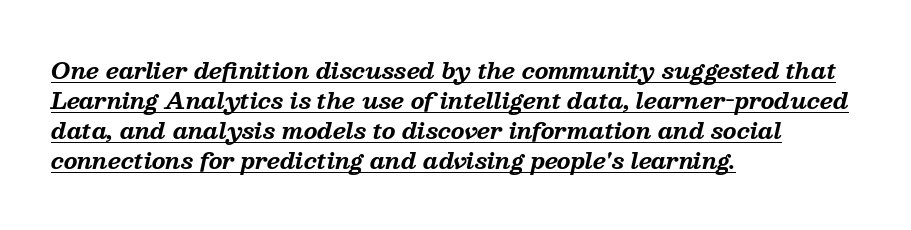
The image shows 22 px bold type, italic (leaning right); set left-aligned, normal line spacing (1.36x), normal letter spacing, underlined.
